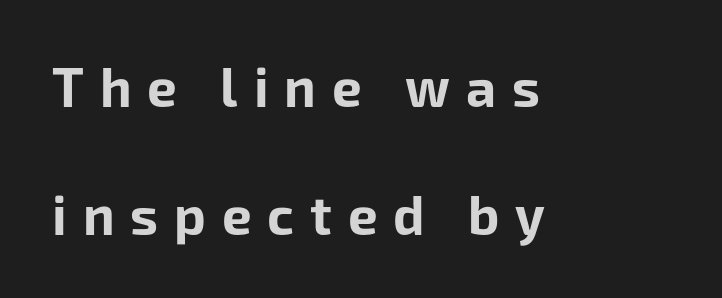
The rendering shows plain stroke endings on the letterforms — a sans-serif design. Is this a fixed-width face? No — the glyphs have proportional, varying widths. How heavy is the stroke? Heavy — this is a bold. Descender tails drop into unmarked territory. The compositor pushed each line to the left boundary.
